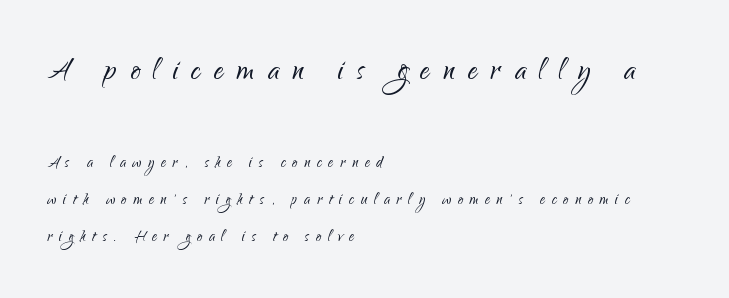
The image shows 39 px light sans-serif type; set left-aligned, line spacing 1.86x, unusually wide letter spacing (+0.34 em), not underlined; the first (top) block is 1.95x larger; low stroke contrast and a small x-height.
